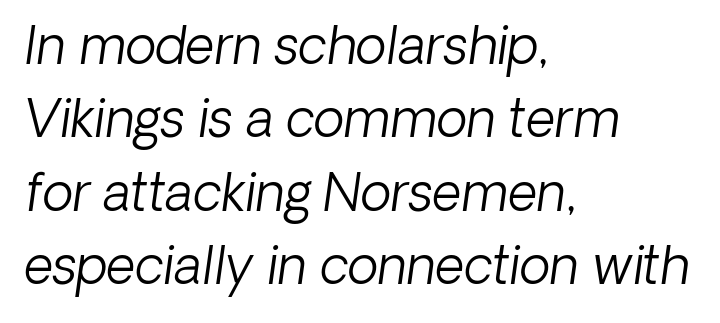
The image shows 51 px light type, italic (leaning right); set left-aligned, normal line spacing (1.44x), normal letter spacing, not underlined; low stroke contrast and a medium x-height.
